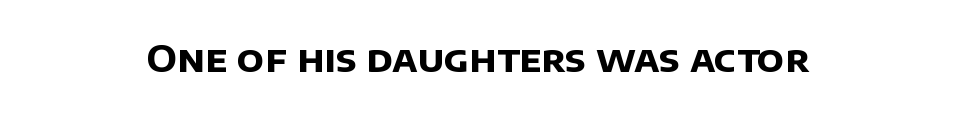
Q: Is the text bold? A: Yes.
Q: Is the typeface a serif or a sans-serif typeface? A: Sans-serif.
Q: Is the text underlined? A: No.
Q: How is the paragraph aligned? A: Centered.
Q: Is the spacing between letters normal or unusually wide? A: Normal.
Q: Width (condensed, normal, or wide)? A: Normal.
Q: Stroke contrast? A: Low.
Q: x-height? A: Large.
Q: Monospaced? A: No.
